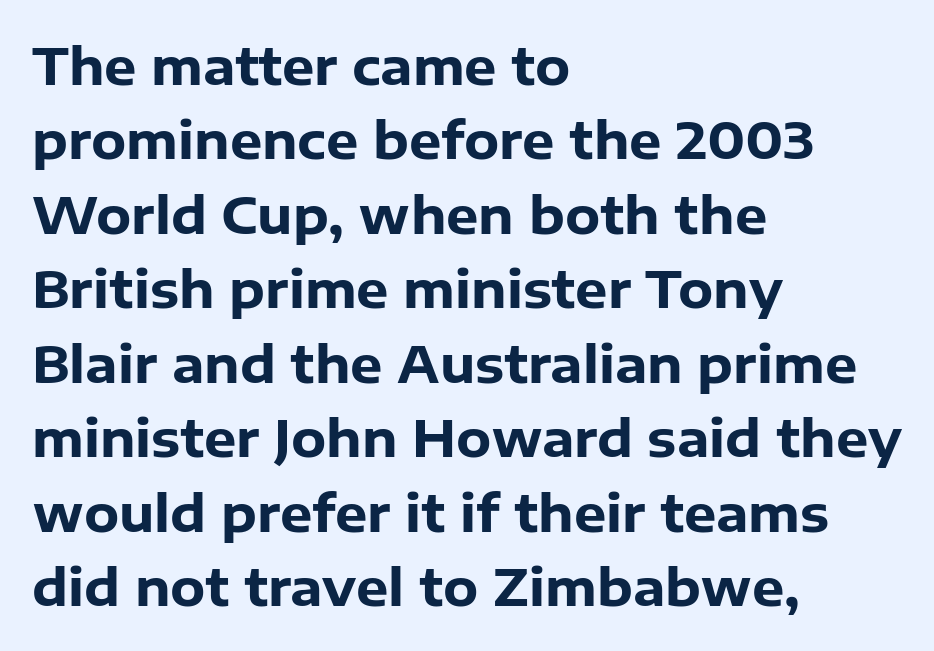
The image shows 51 px heavy sans-serif type, upright; set left-aligned, normal line spacing (1.46x), normal letter spacing, not underlined; low stroke contrast and a medium x-height.
